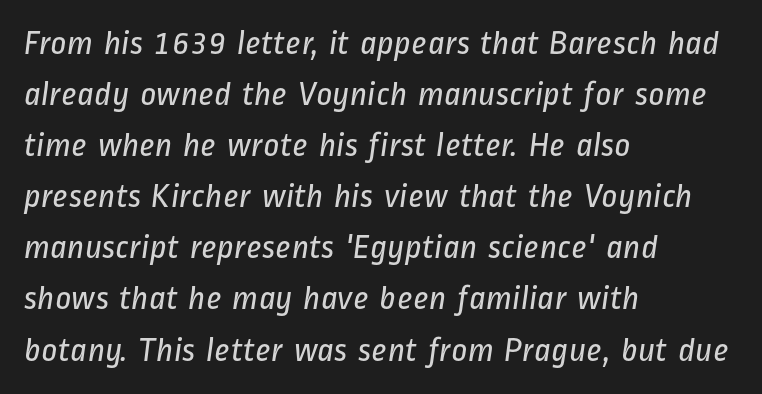
{"serif": "no", "bold": "no", "weight": "regular", "width": "condensed", "stroke_contrast": "low", "x_height": "medium", "monospaced": "no", "underline": "no", "align": "left", "line_spacing": "normal", "line_spacing_ratio": 1.46, "letter_spacing": "normal", "letter_spacing_em": 0.0, "glyph_px": 35}
